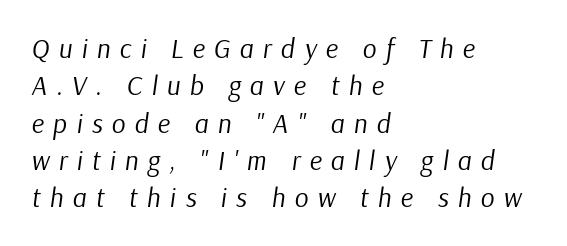
Descender tails drop into unmarked territory. These lines sit exactly where default settings would place them. Bold? No — there's no thickening of the strokes. Every character sits at an angle, as italics do. Loose tracking; the words dissolve into strings of separated letters. The compositor pushed each line to the left boundary.
